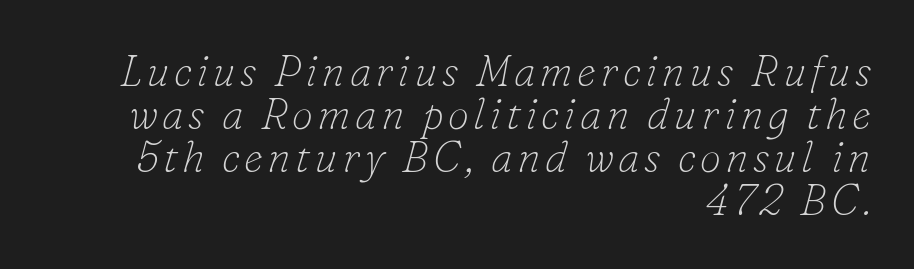
The image shows 43 px thin serif type, italic (leaning right); set right-aligned, tight line spacing (1.0x), not underlined; low stroke contrast and a small x-height.
